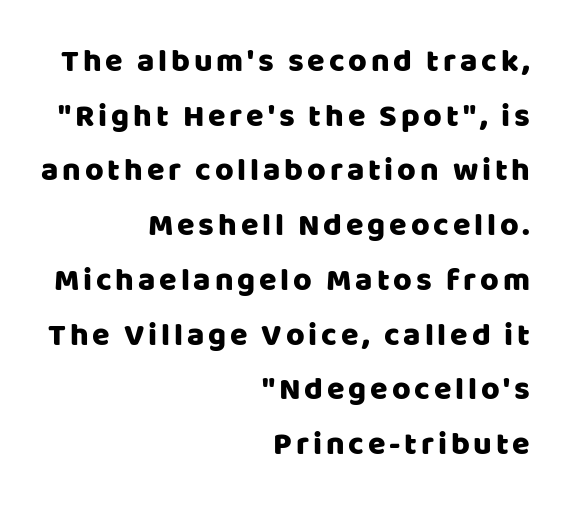
Right-aligned paragraph, ragged on the left. Quick note: underline off. A sans-serif font was chosen for this passage. Rendered with straight, roman letterforms. Each letter keeps its own natural width here, so spacing adapts to shape.
